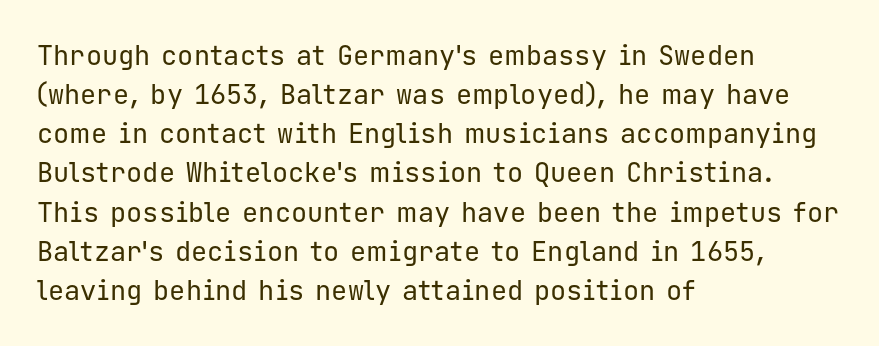
Default kerning and tracking; the words read as compact shapes. No heavy texture on the line: the type isn't bold. A roman cut, with each character standing at attention. Notice how the passage keeps a crisp vertical edge on the left only. Bare-footed words on every line.
